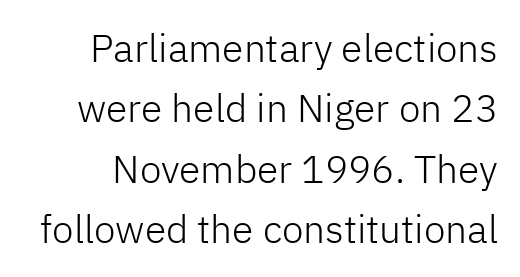
The image shows 39 px light sans-serif type, upright; set normal line spacing (1.55x), normal letter spacing, not underlined; low stroke contrast and a medium x-height.
